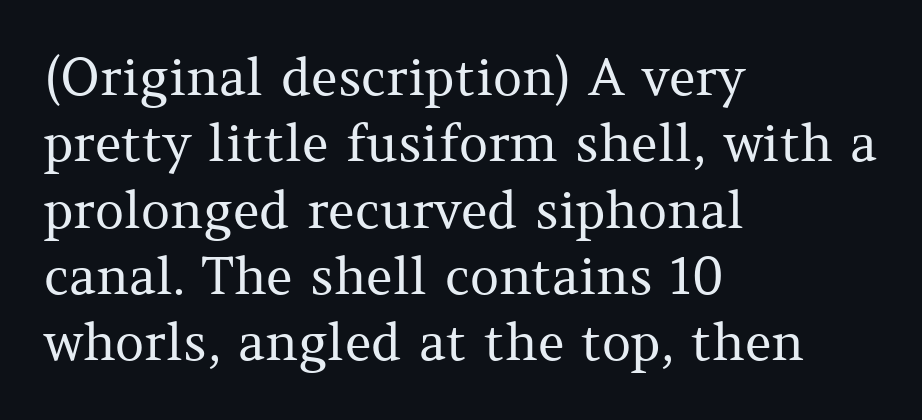
Q: Is the text bold? A: No.
Q: Is the text italic (slanted)? A: No, it is upright.
Q: Is the typeface a serif or a sans-serif typeface? A: Serif.
Q: Is the text underlined? A: No.
Q: How is the paragraph aligned? A: Left-aligned.
Q: Is the spacing between letters normal or unusually wide? A: Normal.
Q: Is the spacing between lines tight, normal or loose? A: Normal.
Q: Width (condensed, normal, or wide)? A: Normal.
Q: Stroke contrast? A: Medium.
Q: x-height? A: Medium.
Q: Monospaced? A: No.
